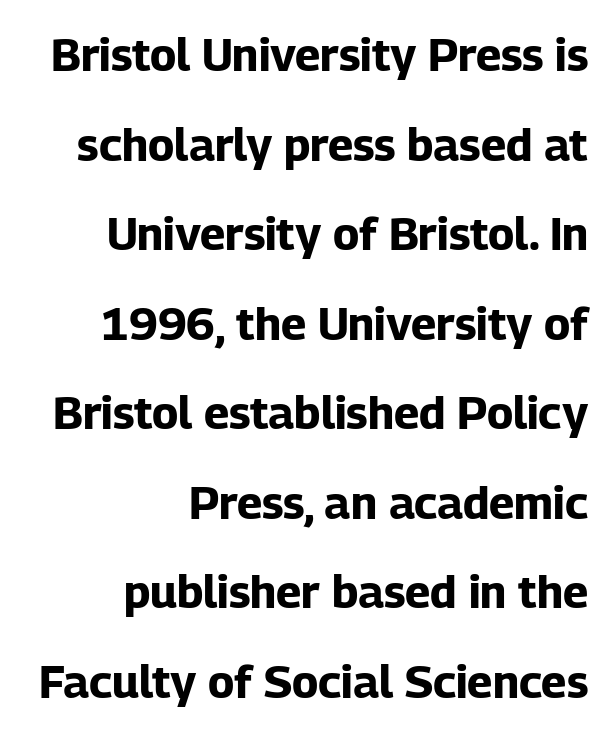
Q: Is the text bold? A: Yes.
Q: Is the text italic (slanted)? A: No, it is upright.
Q: Is the typeface a serif or a sans-serif typeface? A: Sans-serif.
Q: Is the text underlined? A: No.
Q: How is the paragraph aligned? A: Right-aligned.
Q: Is the spacing between letters normal or unusually wide? A: Normal.
Q: Is the spacing between lines tight, normal or loose? A: Loose.
Q: Width (condensed, normal, or wide)? A: Normal.
Q: Stroke contrast? A: Low.
Q: x-height? A: Medium.
Q: Monospaced? A: No.
